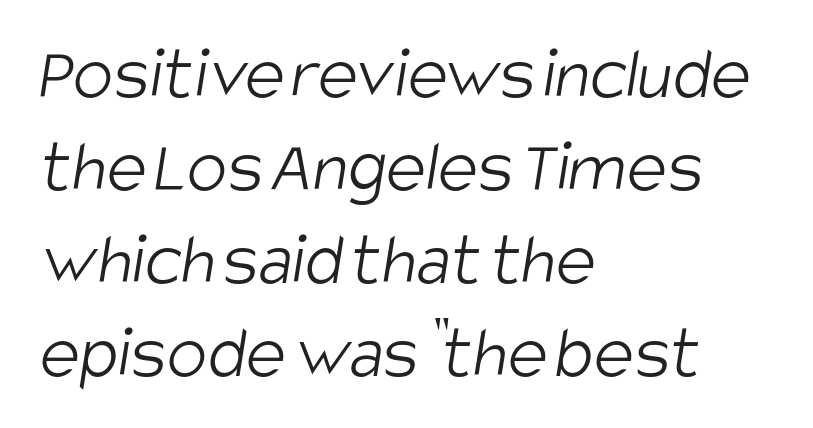
{"serif": "no", "bold": "no", "weight": "light", "width": "condensed", "stroke_contrast": "low", "x_height": "large", "monospaced": "no", "underline": "no", "align": "left", "line_spacing_ratio": 1.24, "letter_spacing": "normal", "letter_spacing_em": 0.0, "glyph_px": 75}
